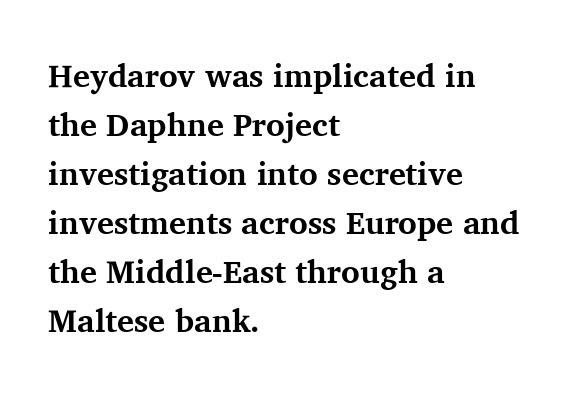
The image shows 32 px bold serif type, upright; set left-aligned, normal line spacing (1.53x), normal letter spacing, not underlined; medium stroke contrast and a medium x-height.
